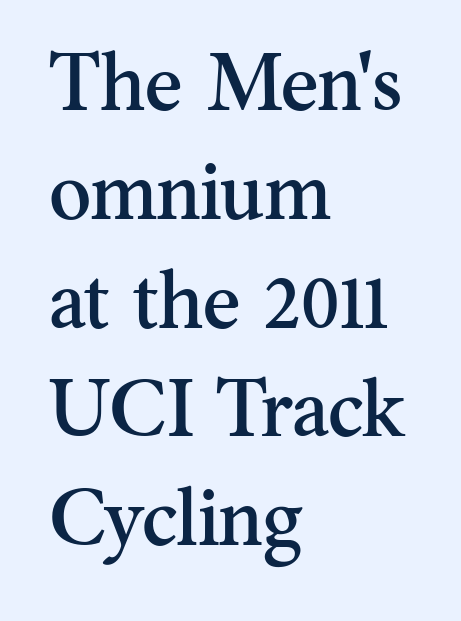
{"serif": "yes", "italic": "no", "width": "normal", "stroke_contrast": "medium", "x_height": "small", "monospaced": "no", "underline": "no", "align": "left", "line_spacing": "normal", "line_spacing_ratio": 1.36, "letter_spacing": "normal", "letter_spacing_em": 0.0, "glyph_px": 80}
